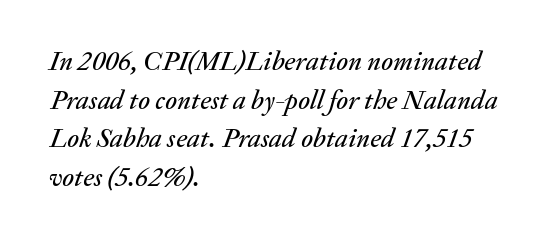
The image shows 27 px text type, italic (leaning right); set left-aligned, normal line spacing (1.43x), normal letter spacing, not underlined.
